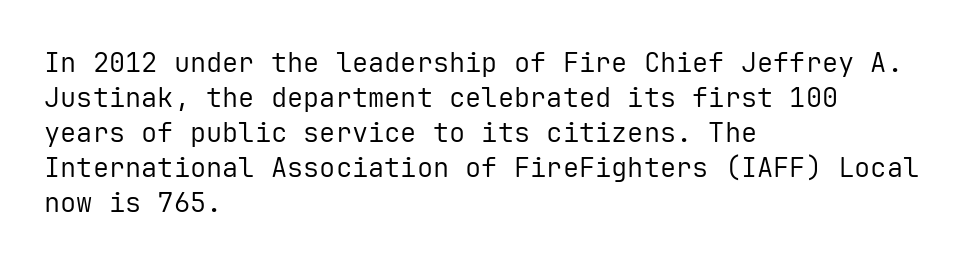
Style check: upright. Plain, unruled lines of type. The paragraph has a hard left edge and a soft right edge. This rendering leaves character spacing at its baseline value. A typesetter would call this leading conventional body-copy spacing. These glyphs show unthickened strokes, regular width or finer.
